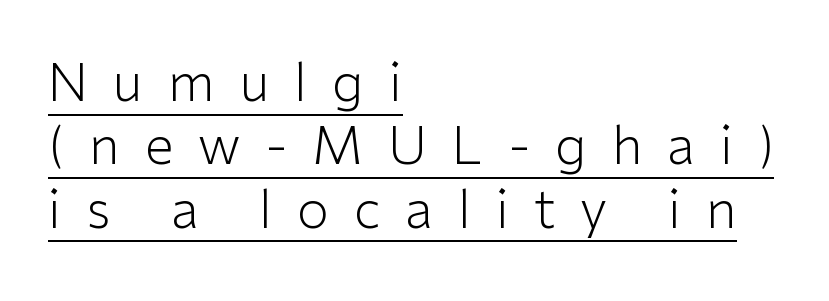
When letters stand straight like this, we call the style roman or upright. This sample carries an underscore along the baseline area. Letterform terminals end flat and unadorned throughout the passage. Characters follow at a spacing far wider than the type designer built in. The paragraph shown leans on its left margin. Looks like regular typesetting: each glyph gets only the width it needs.
